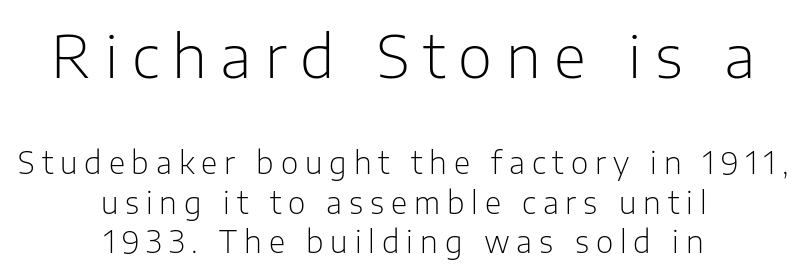
Q: Is the text bold? A: No.
Q: Is the text italic (slanted)? A: No, it is upright.
Q: Is the typeface a serif or a sans-serif typeface? A: Sans-serif.
Q: Is the text underlined? A: No.
Q: How is the paragraph aligned? A: Centered.
Q: Is the spacing between letters normal or unusually wide? A: Unusually wide.
Q: Is the spacing between lines tight, normal or loose? A: Normal.
Q: Which block of text is set in a larger size, the first (top) or the second (bottom)? A: The first (top) one.
Q: Width (condensed, normal, or wide)? A: Normal.
Q: Stroke contrast? A: Low.
Q: x-height? A: Medium.
Q: Monospaced? A: No.
